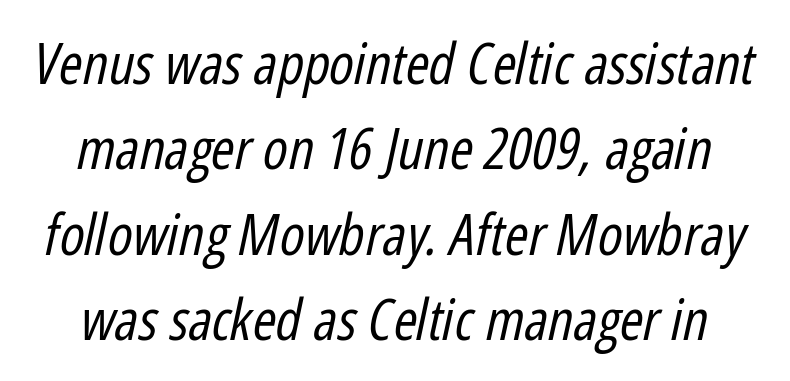
{"italic": "yes", "lean": "right", "slant_degrees": 12, "bold": "no", "weight": "regular", "width": "condensed", "stroke_contrast": "low", "x_height": "medium", "monospaced": "no", "underline": "no", "line_spacing": "normal", "line_spacing_ratio": 1.5, "letter_spacing": "normal", "letter_spacing_em": 0.0, "glyph_px": 57}
